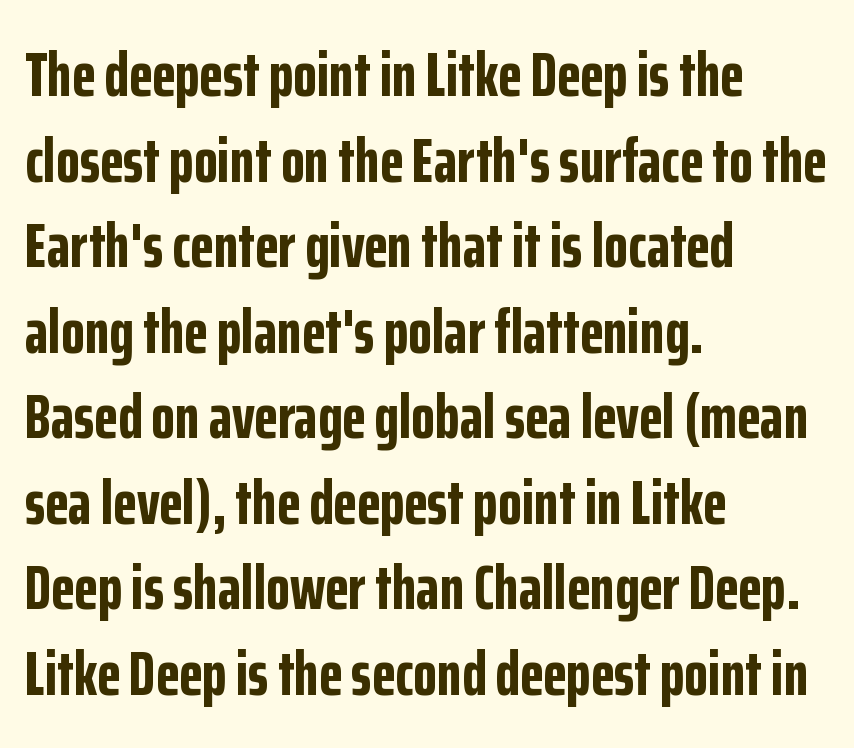
The axis of the letterforms is exactly vertical. These lines are set flush left with a ragged right edge. Each letter keeps its own natural width here, so spacing adapts to shape. The string is rendered with underlining switched off. These lines carry a lot of weight — the face is fully bold. Stroke terminals: plain, sans-serif.
